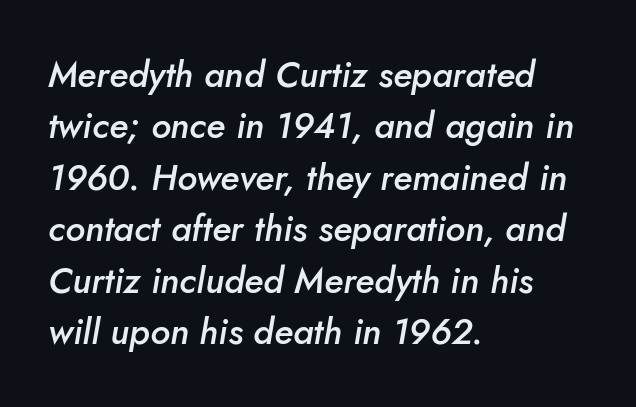
Interline gaps are of average width in this sample. Between one letter and the next there's only the usual sliver of space. The typography opts for an oblique posture over an upright one. Think of a printed novel: that variable character pitch is what you see here. The strip under each line holds only bare page.
